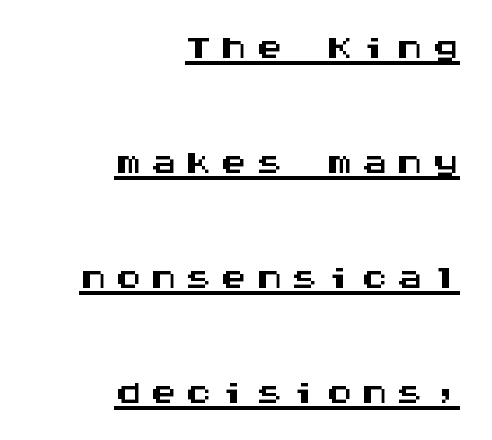
{"serif": "no", "italic": "no", "width": "wide", "stroke_contrast": "medium", "x_height": "large", "monospaced": "yes", "underline": "yes", "align": "right", "line_spacing": "loose", "line_spacing_ratio": 2.09, "glyph_px": 55}
